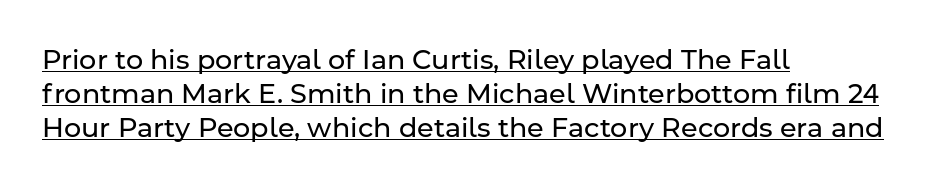
The image shows 27 px text type, upright; set left-aligned, normal line spacing (1.26x), normal letter spacing, underlined.
